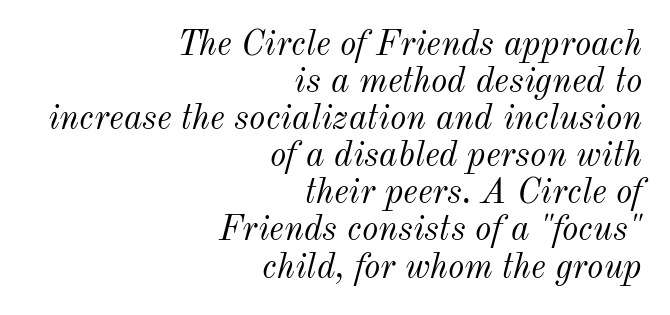
The passage shown is not bold in any degree. The zone under the glyphs is completely vacant. An italicized treatment has been applied to the whole sample. A student would call this right alignment; a typographer would say flush right, rag left.
